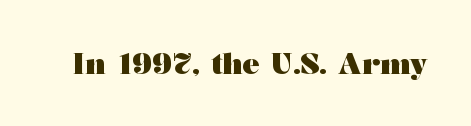
{"serif": "yes", "italic": "no", "bold": "yes", "weight": "heavy", "width": "wide", "stroke_contrast": "medium", "x_height": "medium", "monospaced": "no", "underline": "no", "letter_spacing": "normal", "letter_spacing_em": 0.0, "glyph_px": 29}
